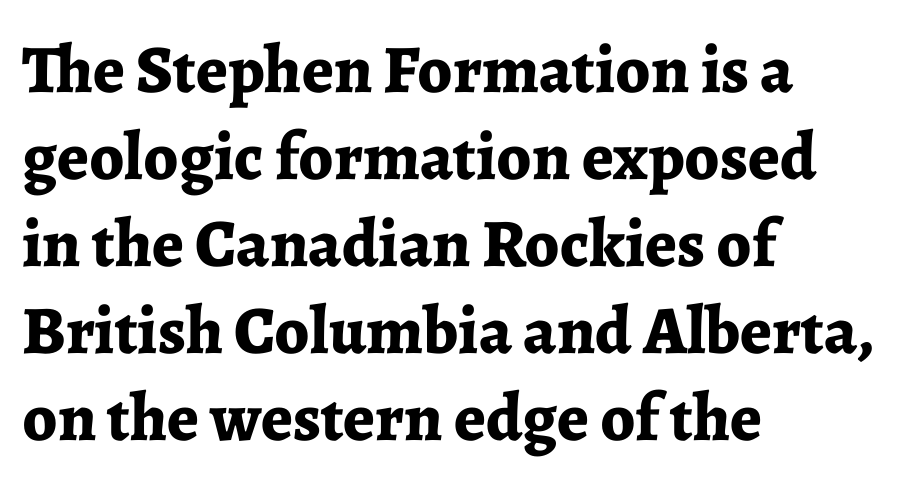
{"serif": "yes", "italic": "no", "bold": "yes", "weight": "bold", "width": "normal", "stroke_contrast": "low", "x_height": "medium", "monospaced": "no", "underline": "no", "align": "left", "line_spacing": "normal", "line_spacing_ratio": 1.28, "letter_spacing": "normal", "letter_spacing_em": 0.0, "glyph_px": 68}
